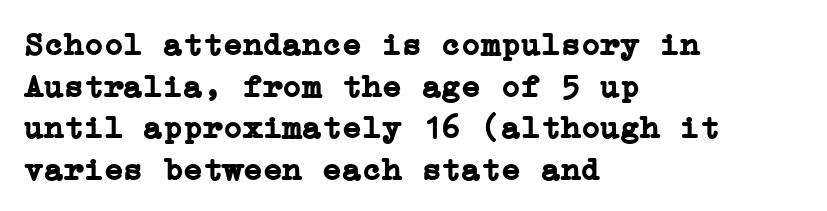
Q: Is the text bold? A: Yes.
Q: Is the text italic (slanted)? A: No, it is upright.
Q: Is the typeface a serif or a sans-serif typeface? A: Serif.
Q: Is the text underlined? A: No.
Q: How is the paragraph aligned? A: Left-aligned.
Q: Is the spacing between letters normal or unusually wide? A: Normal.
Q: Is the spacing between lines tight, normal or loose? A: Normal.
Q: Width (condensed, normal, or wide)? A: Normal.
Q: Stroke contrast? A: Low.
Q: x-height? A: Medium.
